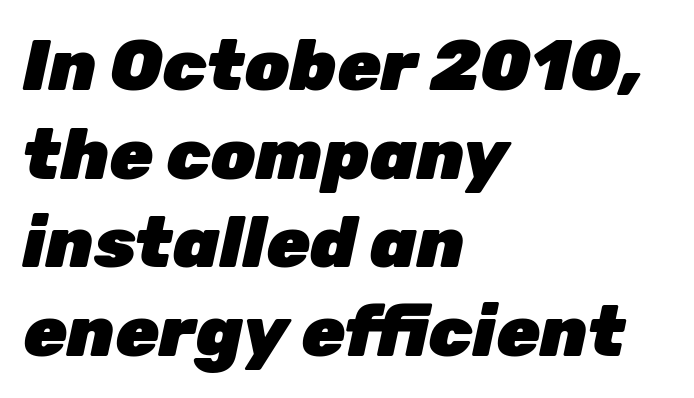
The specimen omits any rule beneath the text block's lines. The leading is moderate, giving the passage an even texture. The letters are slanted; this is an italic face. A typesetter would call this zero additional tracking. The lines in this sample share a left origin and differ only in where they stop. The rendering uses a bold face; every stroke is thick and dark.
